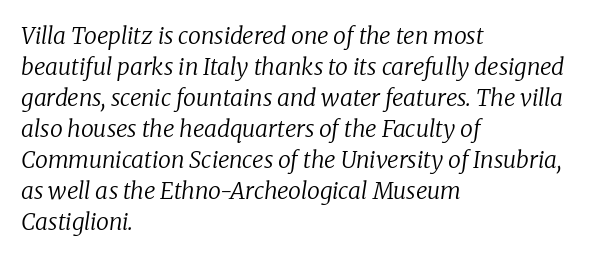
Q: Is the text bold? A: No.
Q: Is the text italic (slanted)? A: Yes, it leans right by about 8 degrees.
Q: Is the text underlined? A: No.
Q: How is the paragraph aligned? A: Left-aligned.
Q: Is the spacing between letters normal or unusually wide? A: Normal.
Q: Is the spacing between lines tight, normal or loose? A: Normal.
